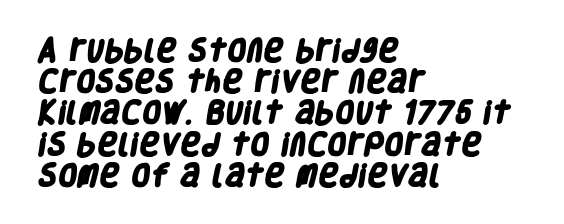
The image shows 25 px bold type; set left-aligned, normal line spacing (1.25x), normal letter spacing, not underlined.
